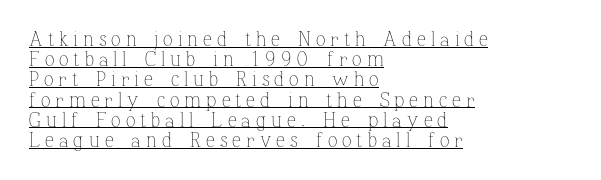
The leading is snug, giving the passage a crowded texture. Weight: not bold — regular or lighter. The horizontal fit of the characters is loose and conspicuously gappy. Posture: upright roman.
